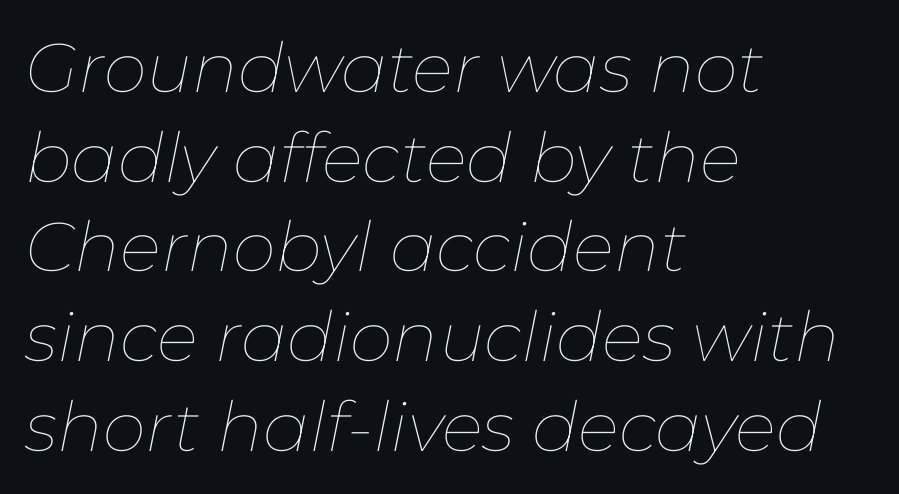
{"italic": "yes", "lean": "right", "slant_degrees": 11, "bold": "no", "weight": "thin", "width": "normal", "stroke_contrast": "low", "x_height": "medium", "monospaced": "no", "underline": "no", "align": "left", "line_spacing": "normal", "line_spacing_ratio": 1.3, "letter_spacing": "normal", "letter_spacing_em": 0.0, "glyph_px": 69}
